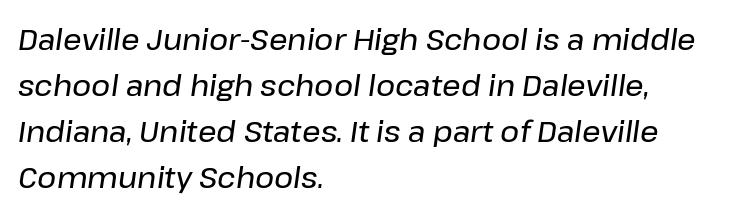
Q: Is the text italic (slanted)? A: Yes, it leans right by about 8 degrees.
Q: Is the text underlined? A: No.
Q: How is the paragraph aligned? A: Left-aligned.
Q: Is the spacing between letters normal or unusually wide? A: Normal.
Q: Is the spacing between lines tight, normal or loose? A: Normal.
Q: Width (condensed, normal, or wide)? A: Normal.
Q: Stroke contrast? A: Low.
Q: x-height? A: Medium.
Q: Monospaced? A: No.
